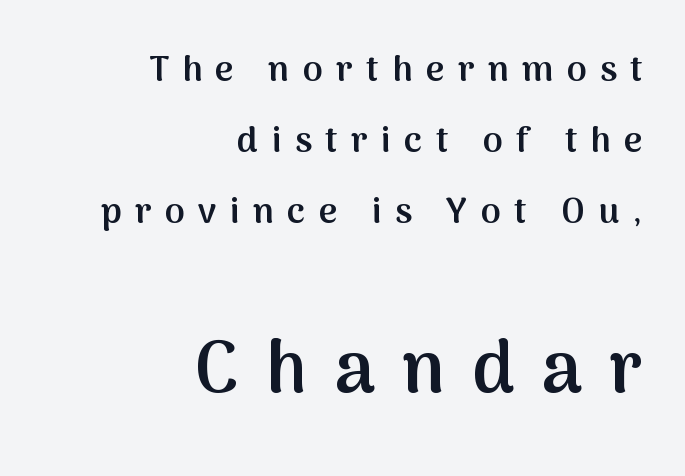
The image shows 73 px semibold sans-serif type, upright; set right-aligned, loose line spacing (1.97x), unusually wide letter spacing (+0.37 em), not underlined; the second (bottom) block is 2.03x larger; medium stroke contrast and a medium x-height.
